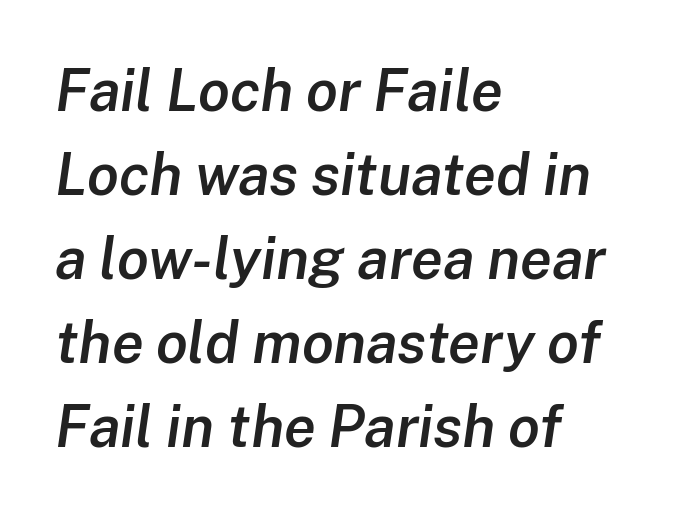
{"italic": "yes", "lean": "right", "slant_degrees": 8, "bold": "semi", "weight": "semibold", "width": "normal", "stroke_contrast": "low", "x_height": "medium", "monospaced": "no", "underline": "no", "align": "left", "line_spacing": "normal", "line_spacing_ratio": 1.45, "letter_spacing": "normal", "letter_spacing_em": 0.0, "glyph_px": 58}
